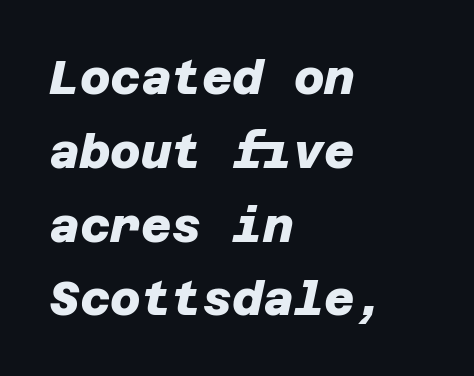
Q: Is the text bold? A: Yes.
Q: Is the typeface a serif or a sans-serif typeface? A: Sans-serif.
Q: Is the text underlined? A: No.
Q: How is the paragraph aligned? A: Left-aligned.
Q: Is the spacing between letters normal or unusually wide? A: Normal.
Q: Is the spacing between lines tight, normal or loose? A: Normal.
Q: Width (condensed, normal, or wide)? A: Normal.
Q: Stroke contrast? A: Low.
Q: x-height? A: Large.
